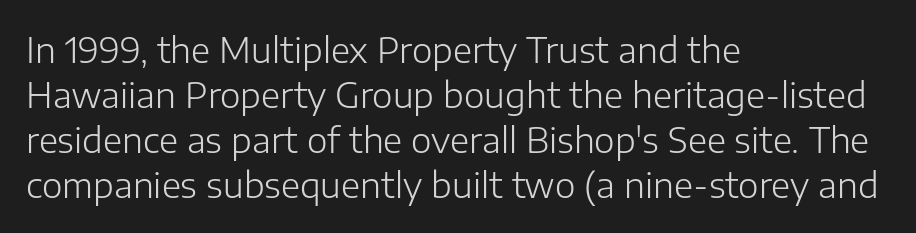
Q: Is the text bold? A: No.
Q: Is the text italic (slanted)? A: No, it is upright.
Q: Is the typeface a serif or a sans-serif typeface? A: Sans-serif.
Q: Is the text underlined? A: No.
Q: How is the paragraph aligned? A: Left-aligned.
Q: Is the spacing between letters normal or unusually wide? A: Normal.
Q: Is the spacing between lines tight, normal or loose? A: Normal.
Q: Width (condensed, normal, or wide)? A: Normal.
Q: Stroke contrast? A: Low.
Q: x-height? A: Medium.
Q: Monospaced? A: No.
